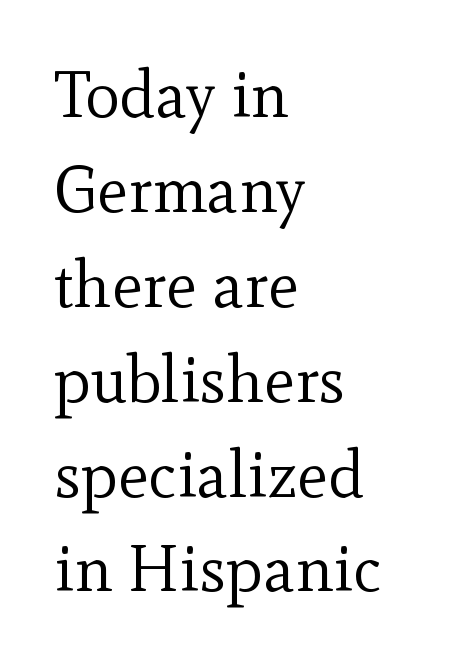
The image shows 65 px regular-weight serif type, upright; set left-aligned, normal line spacing (1.46x), normal letter spacing, not underlined; a small x-height.
